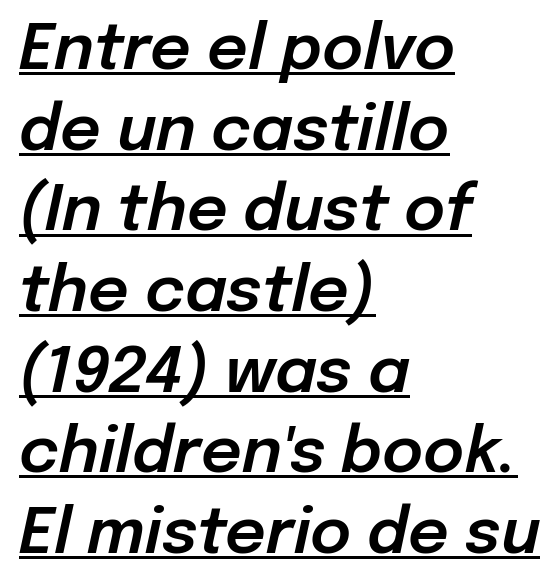
The letterforms sit shoulder to shoulder at normal distance. Somebody hit Ctrl+U on this one — the words are underlined. One glance says typical: line gaps are just what's usual. Tall strokes in this sample are angled rather than plumb. Think of a printed novel: that variable character pitch is what you see here. The passage is arranged the way most books set body copy — flush left.
